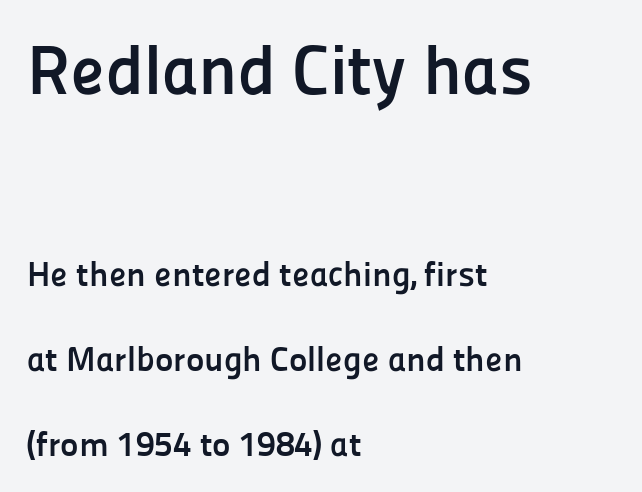
{"serif": "no", "italic": "no", "bold": "yes", "weight": "semibold", "width": "normal", "stroke_contrast": "low", "x_height": "medium", "monospaced": "no", "underline": "no", "align": "left", "line_spacing": "loose", "line_spacing_ratio": 2.42, "letter_spacing": "normal", "letter_spacing_em": 0.0, "larger_block": "first", "size_ratio": 2.0, "glyph_px": 70}
